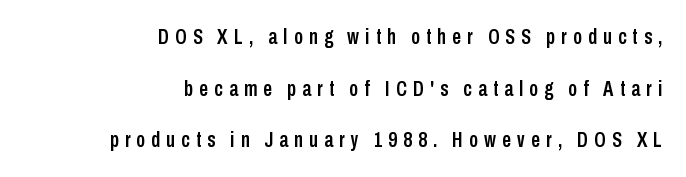
{"italic": "no", "underline": "no", "align": "right", "line_spacing": "loose", "line_spacing_ratio": 2.35, "letter_spacing": "wide", "letter_spacing_em": 0.28, "glyph_px": 22}
